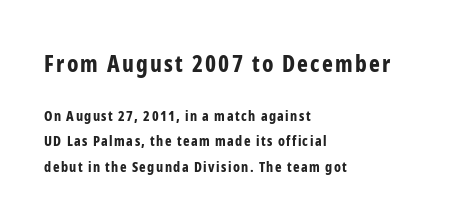
The image shows 23 px bold type, upright; set left-aligned, line spacing 1.81x, not underlined; the first (top) block is 1.64x larger.
